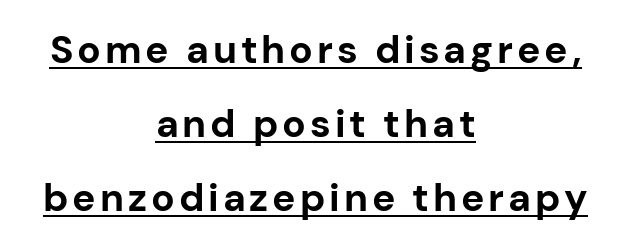
Look at the bottom of the vertical strokes: they stop flat, with no serifs. If you drew a line through each stem, it would be perfectly vertical. Typesetter's note: full bold, strokes at maximum text heaviness. The words here are underlined.
